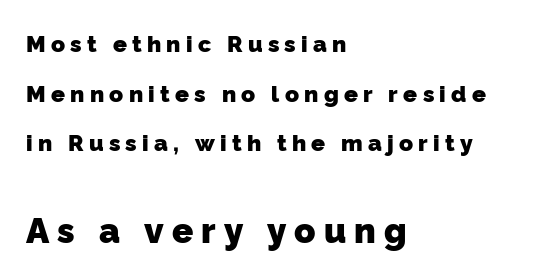
Line starts are locked; line ends wander. Regarding serifs, this sample does without them. The face used here is proportionally spaced, like ordinary book or web type. Does the weight exceed regular? Yes, all the way to bold. The letters in the lower block stand taller than those in the block above. Honestly, the letter spacing is so wide it's the main thing you notice.
